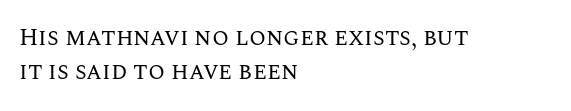
Just letters on the line, the space beneath them empty. The lines sit at an ordinary, default distance from one another. Reading down the block, your eye returns to a fixed left position each line. Think standard paragraph weight, or any step lighter than that.
